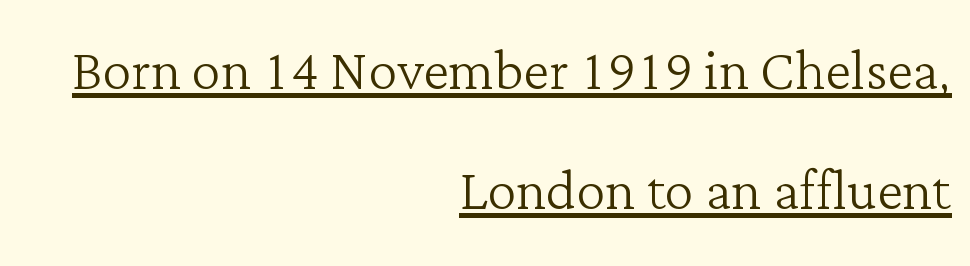
{"serif": "yes", "italic": "no", "bold": "no", "weight": "light", "width": "normal", "stroke_contrast": "low", "x_height": "medium", "monospaced": "no", "underline": "yes", "align": "right", "line_spacing": "normal", "line_spacing_ratio": 1.65, "letter_spacing": "normal", "letter_spacing_em": 0.0, "glyph_px": 73}
